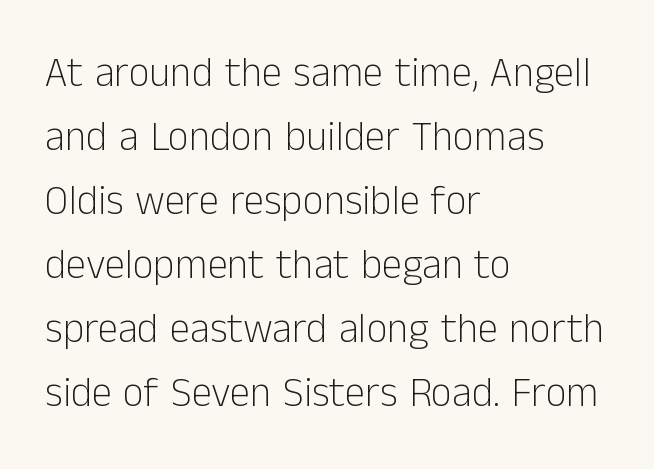
Q: Is the text bold? A: No.
Q: Is the text italic (slanted)? A: No, it is upright.
Q: Is the typeface a serif or a sans-serif typeface? A: Sans-serif.
Q: Is the text underlined? A: No.
Q: How is the paragraph aligned? A: Left-aligned.
Q: Is the spacing between letters normal or unusually wide? A: Normal.
Q: Is the spacing between lines tight, normal or loose? A: Normal.
Q: Width (condensed, normal, or wide)? A: Normal.
Q: Stroke contrast? A: Low.
Q: x-height? A: Medium.
Q: Monospaced? A: No.
